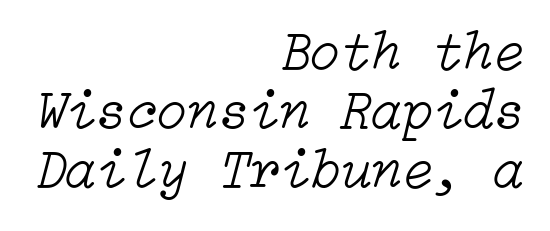
A flush-right, rag-left setting is used for this passage. Is the type heavy? It reads as light-to-regular instead. Bare-footed words on every line. The face used here has a pronounced slope to its letters.
